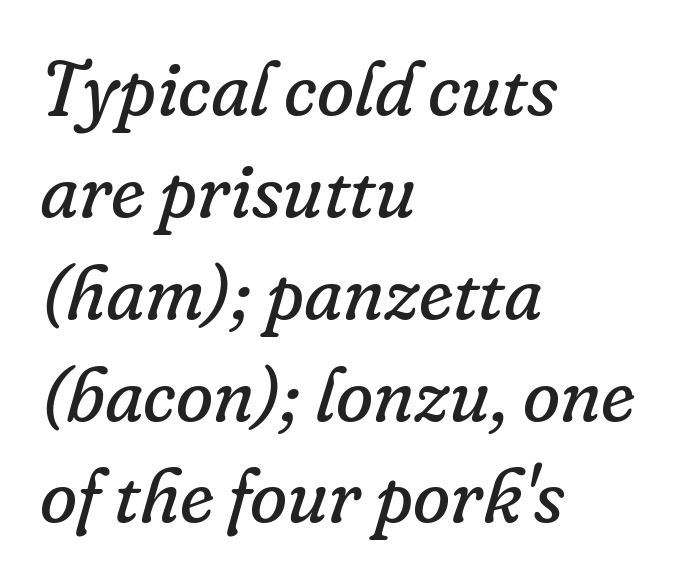
{"serif": "yes", "italic": "yes", "lean": "right", "slant_degrees": 16, "bold": "no", "weight": "regular", "width": "normal", "stroke_contrast": "low", "x_height": "small", "monospaced": "no", "underline": "no", "align": "left", "line_spacing": "normal", "line_spacing_ratio": 1.34, "letter_spacing": "normal", "letter_spacing_em": 0.0, "glyph_px": 76}
